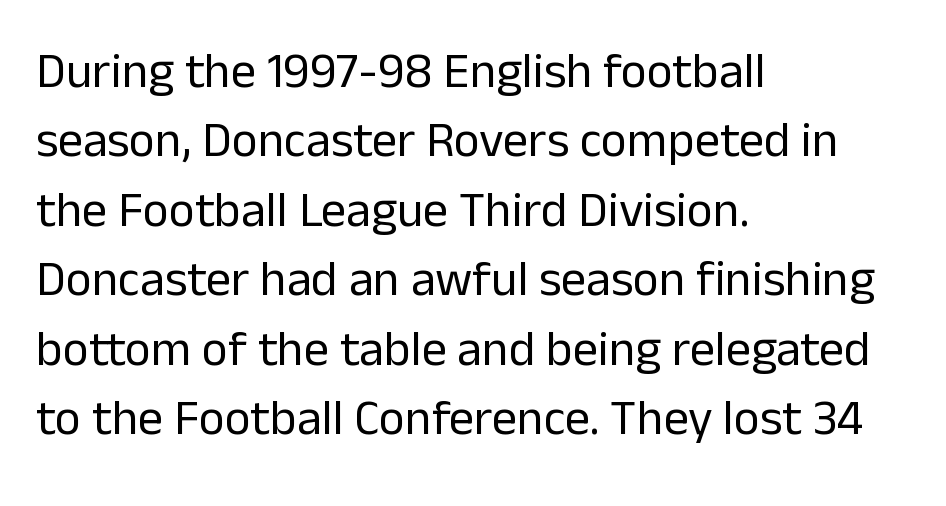
Interline gaps are of average width in this sample. Does the copy run flush right? No — it runs flush left. Think of a printed novel: that variable character pitch is what you see here. Does extra space separate the letters? No, they use regular spacing. Designer's note — italics off, roman on. The string is rendered with underlining switched off.
